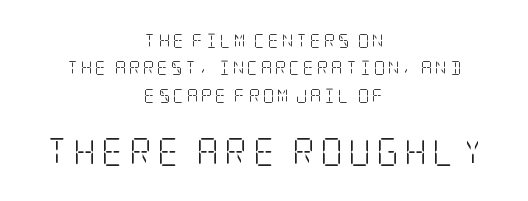
Q: Is the text bold? A: No.
Q: Is the text italic (slanted)? A: No, it is upright.
Q: Is the typeface a serif or a sans-serif typeface? A: Serif.
Q: Is the text underlined? A: No.
Q: How is the paragraph aligned? A: Centered.
Q: Is the spacing between lines tight, normal or loose? A: Loose.
Q: Which block of text is set in a larger size, the first (top) or the second (bottom)? A: The second (bottom) one.
Q: Width (condensed, normal, or wide)? A: Condensed.
Q: Stroke contrast? A: Low.
Q: x-height? A: Large.
